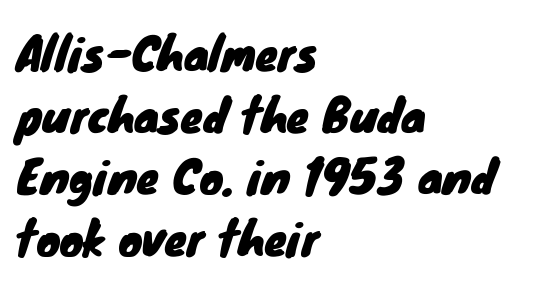
{"serif": "no", "width": "normal", "stroke_contrast": "low", "x_height": "small", "monospaced": "no", "underline": "no", "align": "left", "line_spacing": "normal", "line_spacing_ratio": 1.37, "letter_spacing": "normal", "letter_spacing_em": 0.0, "glyph_px": 45}
